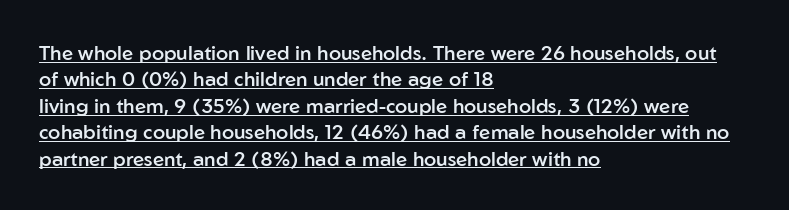
Q: Is the text bold? A: Semi-bold.
Q: Is the text italic (slanted)? A: No, it is upright.
Q: Is the text underlined? A: Yes.
Q: How is the paragraph aligned? A: Left-aligned.
Q: Is the spacing between letters normal or unusually wide? A: Normal.
Q: Is the spacing between lines tight, normal or loose? A: Normal.
